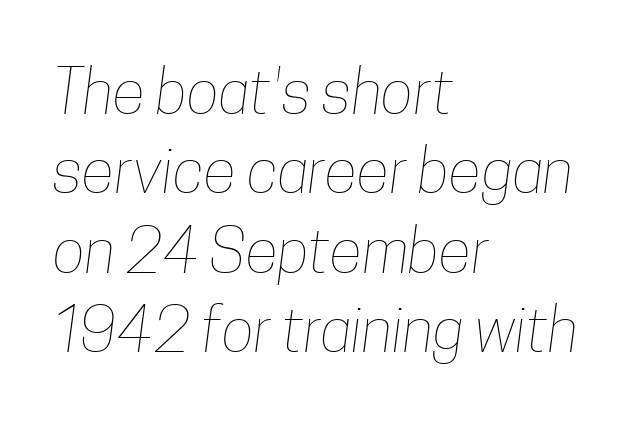
The image shows 61 px thin, condensed type; set left-aligned, normal line spacing (1.3x), normal letter spacing, not underlined; low stroke contrast and a medium x-height.
